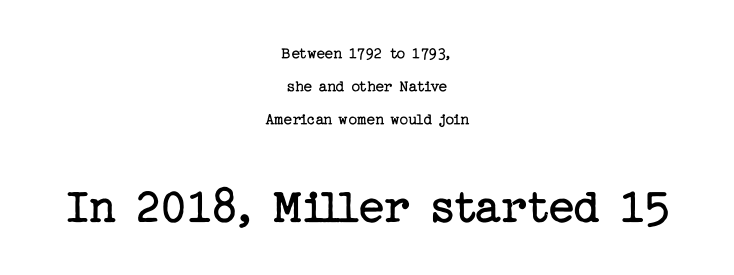
The image shows 51 px regular-weight serif type, upright; set centered, loose line spacing (1.94x), normal letter spacing, not underlined; the second (bottom) block is 3.0x larger; low stroke contrast and a medium x-height.
